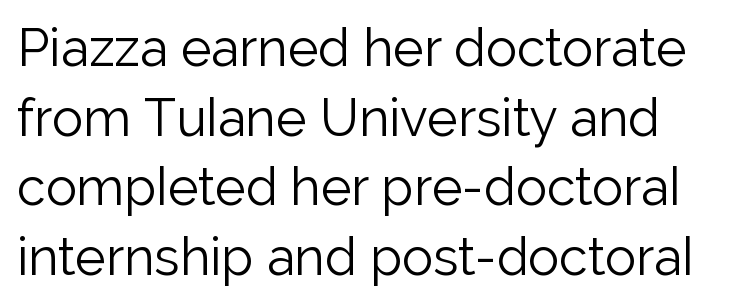
The strokes carry an ordinary text weight at most. Think of a printed novel: that variable character pitch is what you see here. Designer's note — italics off, roman on. This block has exactly the height ordinary leading produces. No feet cap the strokes, marking this as sans-serif type.
